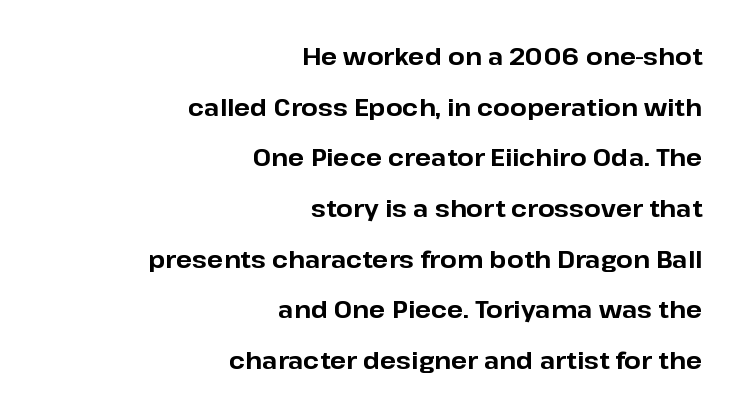
Q: Is the text bold? A: Yes.
Q: Is the text italic (slanted)? A: No, it is upright.
Q: Is the text underlined? A: No.
Q: How is the paragraph aligned? A: Right-aligned.
Q: Is the spacing between letters normal or unusually wide? A: Normal.
Q: Is the spacing between lines tight, normal or loose? A: Loose.
